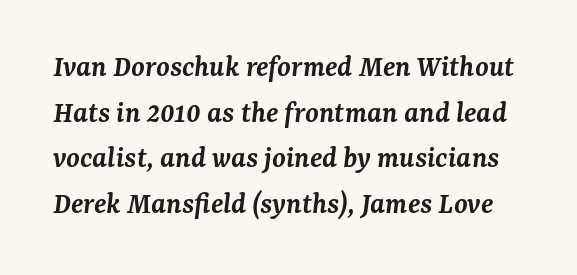
The image shows 31 px semibold serif type, italic (leaning right); set normal line spacing (1.47x), normal letter spacing, not underlined; medium stroke contrast and a medium x-height.
